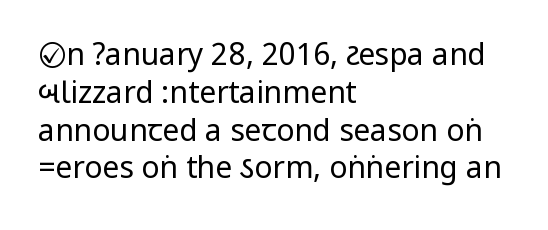
Q: Is the text bold? A: No.
Q: Is the text italic (slanted)? A: No, it is upright.
Q: Is the typeface a serif or a sans-serif typeface? A: Sans-serif.
Q: Is the text underlined? A: No.
Q: How is the paragraph aligned? A: Left-aligned.
Q: Is the spacing between letters normal or unusually wide? A: Normal.
Q: Is the spacing between lines tight, normal or loose? A: Normal.
Q: Width (condensed, normal, or wide)? A: Condensed.
Q: Stroke contrast? A: Low.
